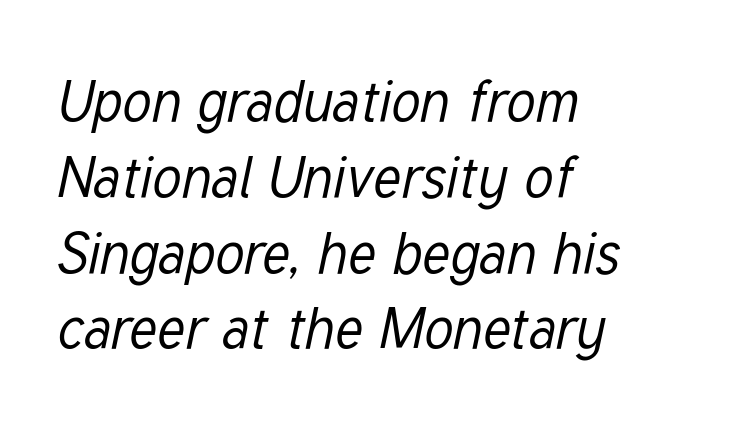
The image shows 57 px regular-weight, condensed type, italic (leaning right); set left-aligned, normal line spacing (1.33x), normal letter spacing, not underlined; low stroke contrast and a medium x-height.
